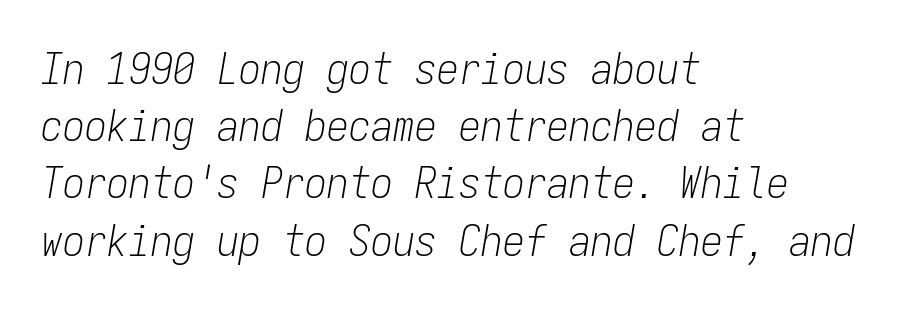
{"italic": "yes", "lean": "right", "slant_degrees": 9, "bold": "no", "weight": "light", "width": "condensed", "stroke_contrast": "low", "x_height": "medium", "monospaced": "yes", "underline": "no", "align": "left", "line_spacing": "normal", "line_spacing_ratio": 1.3, "letter_spacing": "normal", "letter_spacing_em": 0.0, "glyph_px": 44}
